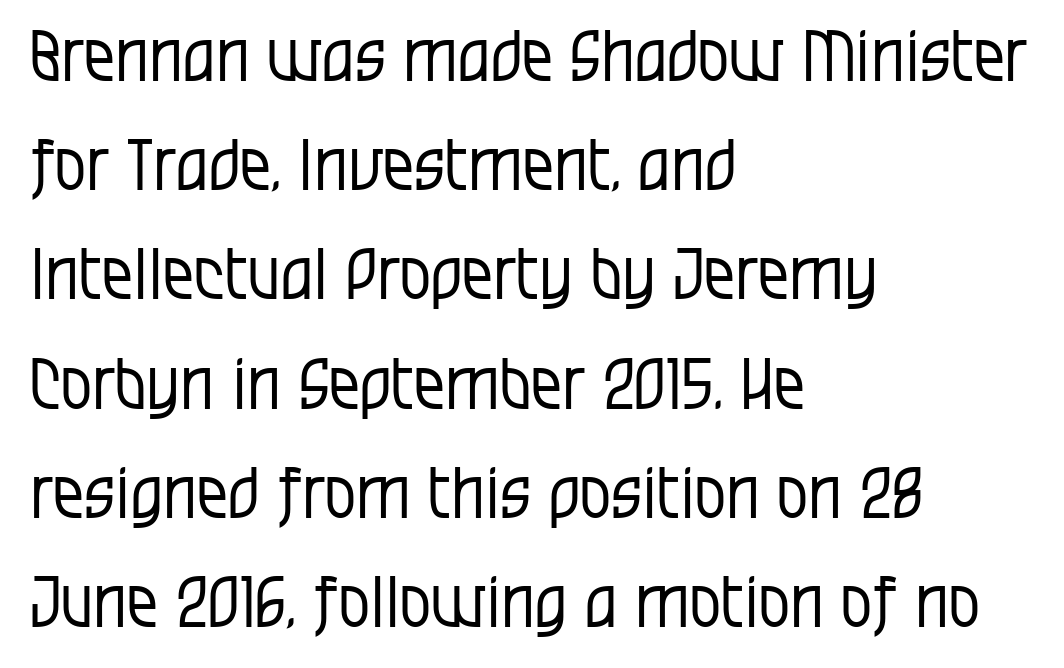
The image shows 70 px regular-weight, condensed sans-serif type, upright; set left-aligned, normal line spacing (1.56x), normal letter spacing, not underlined; low stroke contrast and a large x-height.
